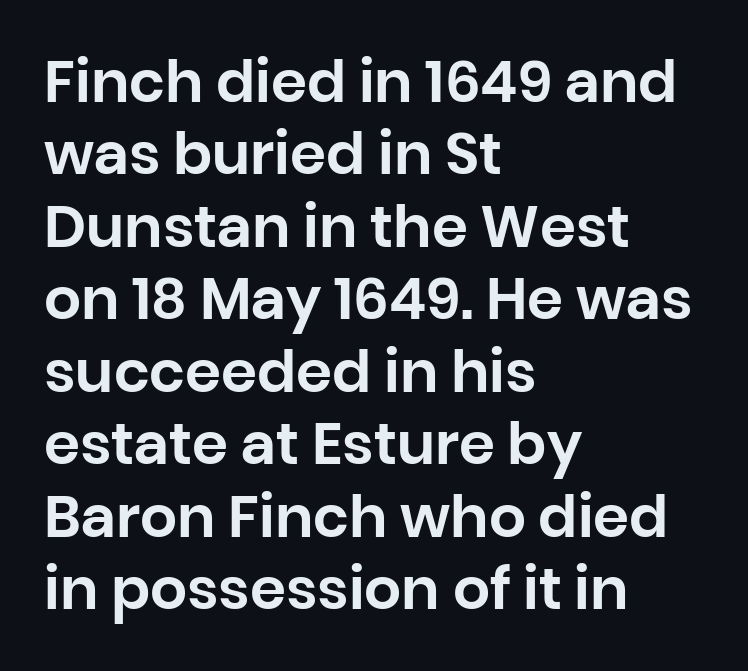
The face used here is proportionally spaced, like ordinary book or web type. What kind of face is this? One without serifs — a sans. Unmarked baselines from the first word to the last. The specimen reads as upright at a glance. Words appear dense and cohesive because spacing is normal.
